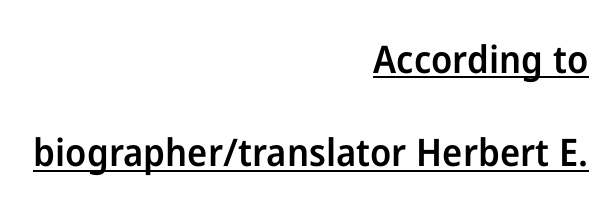
{"serif": "no", "italic": "no", "bold": "semi", "weight": "semibold", "width": "normal", "stroke_contrast": "low", "x_height": "medium", "monospaced": "no", "underline": "yes", "align": "right", "line_spacing": "loose", "line_spacing_ratio": 2.46, "letter_spacing": "normal", "letter_spacing_em": 0.0, "glyph_px": 38}
